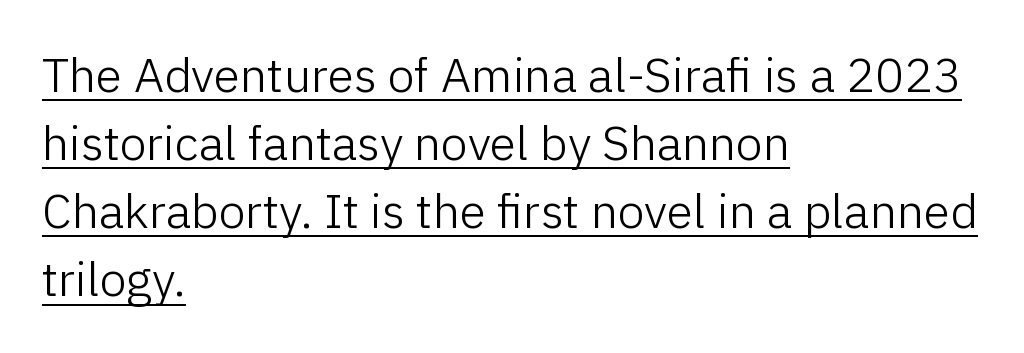
{"serif": "no", "italic": "no", "bold": "no", "weight": "light", "width": "normal", "stroke_contrast": "low", "x_height": "medium", "monospaced": "no", "underline": "yes", "align": "left", "line_spacing": "normal", "line_spacing_ratio": 1.42, "letter_spacing": "normal", "letter_spacing_em": 0.0, "glyph_px": 48}
